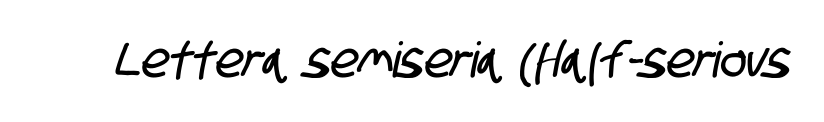
A typesetter would label this face a sans. The passage shown is typed in a proportional face where columns would drift. Inter-character spacing is left at the font's built-in metrics. No word sits above an underline.
